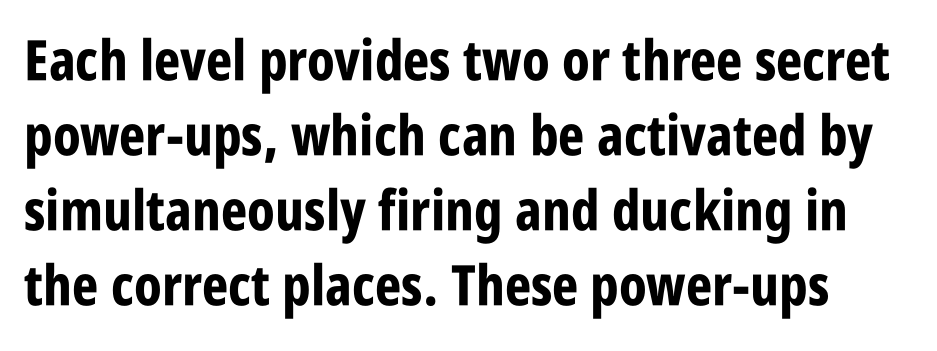
The image shows 56 px bold, condensed sans-serif type, upright; set normal line spacing (1.34x), normal letter spacing, not underlined; low stroke contrast and a large x-height.
